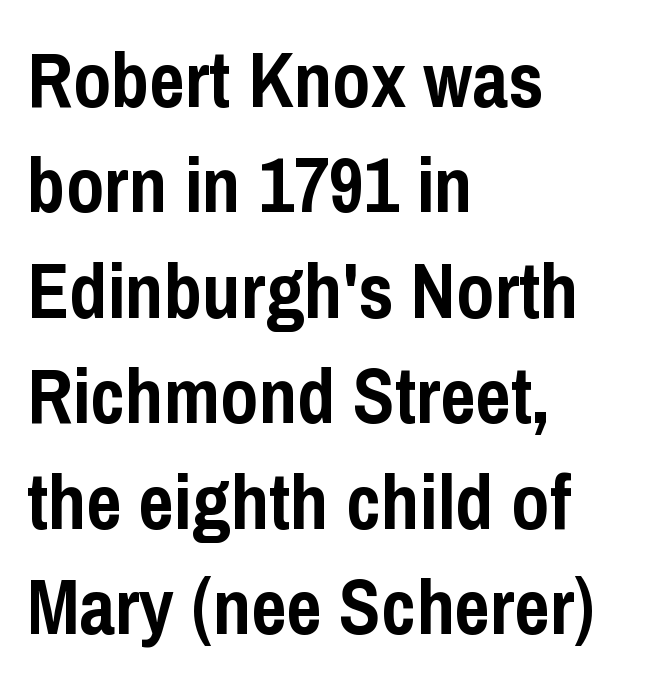
Plain, unruled lines of type. You can tell from the bare stems that sans-serif type was used. The rendering keeps characters at their native spacing. Do the characters align in a grid? No, the font is proportional. Line starts are locked; line ends wander. Italic: no, the glyphs are upright roman.
